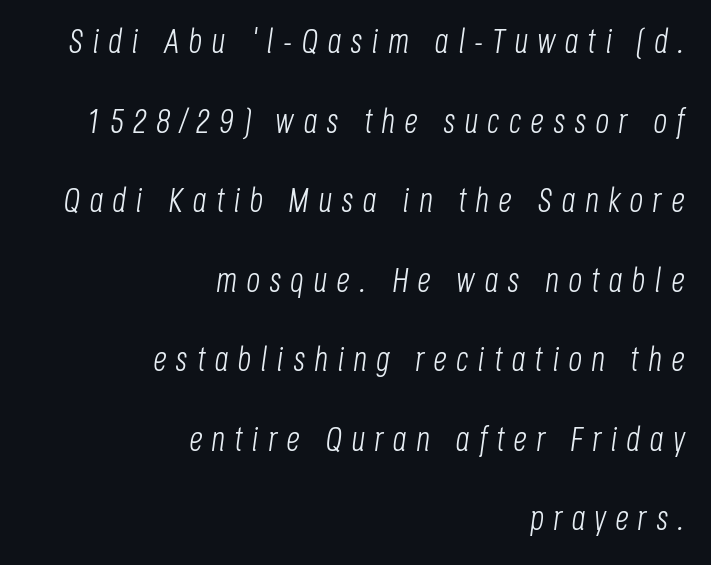
Q: Is the text bold? A: No.
Q: Is the text italic (slanted)? A: Yes, it leans right by about 8 degrees.
Q: Is the text underlined? A: No.
Q: How is the paragraph aligned? A: Right-aligned.
Q: Is the spacing between letters normal or unusually wide? A: Unusually wide.
Q: Is the spacing between lines tight, normal or loose? A: Loose.
Q: Width (condensed, normal, or wide)? A: Condensed.
Q: Stroke contrast? A: Low.
Q: x-height? A: Large.
Q: Monospaced? A: No.
